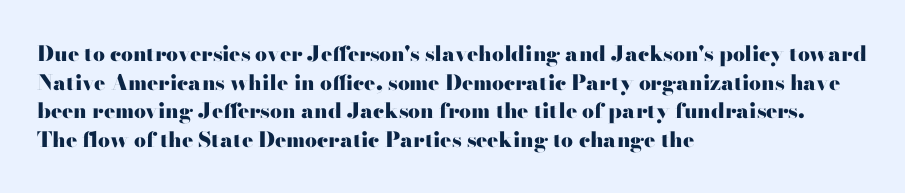
{"italic": "no", "bold": "yes", "underline": "no", "align": "left", "line_spacing": "normal", "line_spacing_ratio": 1.36, "letter_spacing": "normal", "letter_spacing_em": 0.0, "glyph_px": 21}
